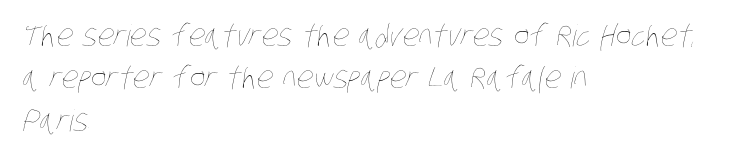
The rendering keeps characters at their native spacing. Vertical spacing — default. Does the copy run flush right? No — it runs flush left. Heaviness? Minimal to ordinary, like unemphasized prose. The passage shown is typed in a proportional face where columns would drift.
